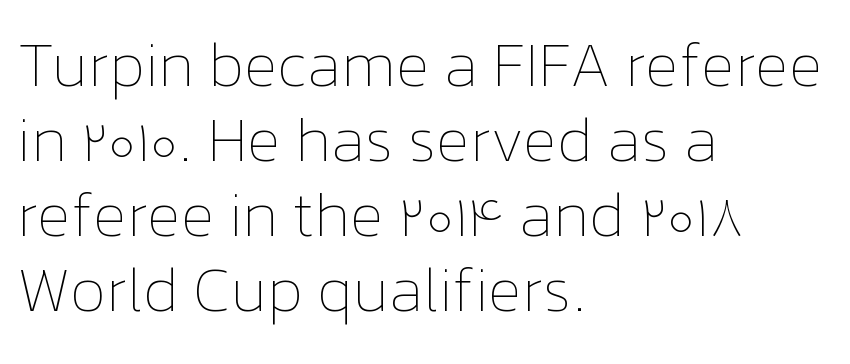
Q: Is the text bold? A: No.
Q: Is the text italic (slanted)? A: No, it is upright.
Q: Is the text underlined? A: No.
Q: How is the paragraph aligned? A: Left-aligned.
Q: Is the spacing between letters normal or unusually wide? A: Normal.
Q: Width (condensed, normal, or wide)? A: Normal.
Q: Stroke contrast? A: Low.
Q: x-height? A: Medium.
Q: Monospaced? A: No.
